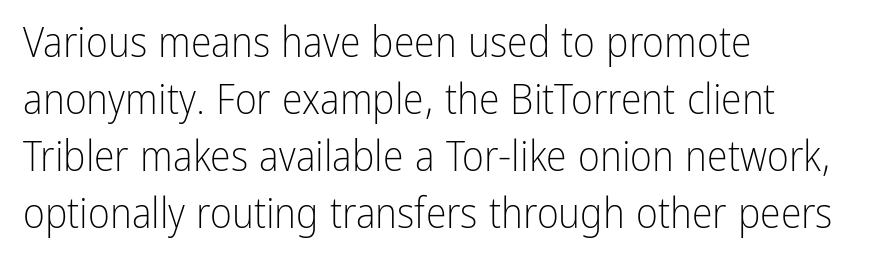
{"serif": "no", "italic": "no", "bold": "no", "weight": "light", "width": "condensed", "stroke_contrast": "low", "x_height": "medium", "monospaced": "no", "underline": "no", "align": "left", "line_spacing": "normal", "line_spacing_ratio": 1.36, "letter_spacing": "normal", "letter_spacing_em": 0.0, "glyph_px": 42}
